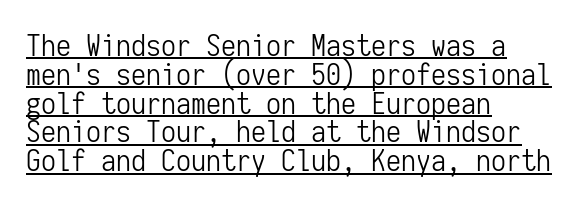
The image shows 30 px light, condensed sans-serif type, upright, monospaced; set left-aligned, tight line spacing (0.96x), normal letter spacing, underlined; low stroke contrast and a medium x-height.
